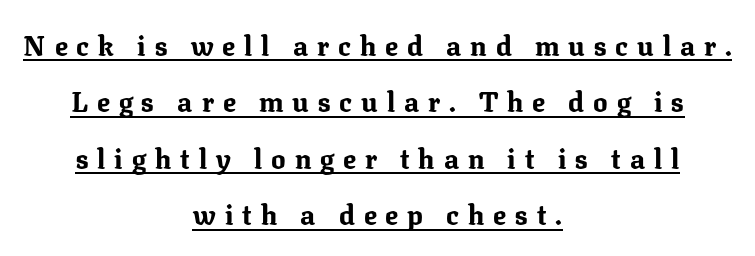
Ordinary non-slanted type is in use. In terms of letterspacing, this is a distinctly airy, spread setting. The passage shown stacks its lines with a broad gap. These lines stack symmetrically, like a column narrowing and widening about its center.
